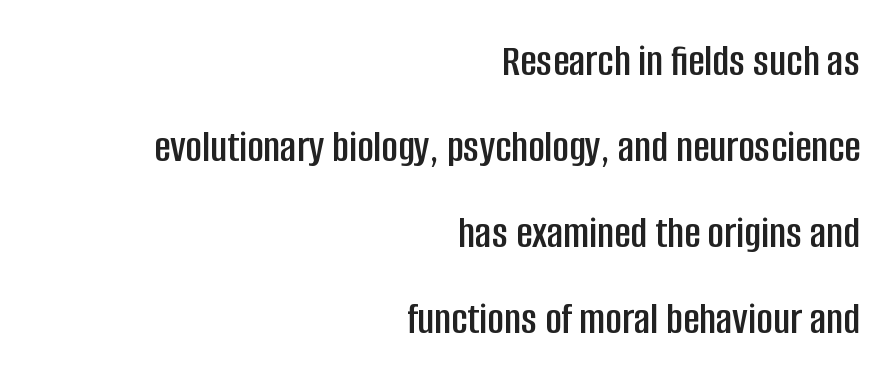
Honestly, the letter spacing is just normal — you wouldn't notice it. Check where the strokes stop: nothing finishes them off — pure sans. This sample trades compactness for vertical openness between lines. This rendering features lettering with no underline. Caption: multi-line text, flush right, ragged left. The letters stand upright; this is a roman face.
